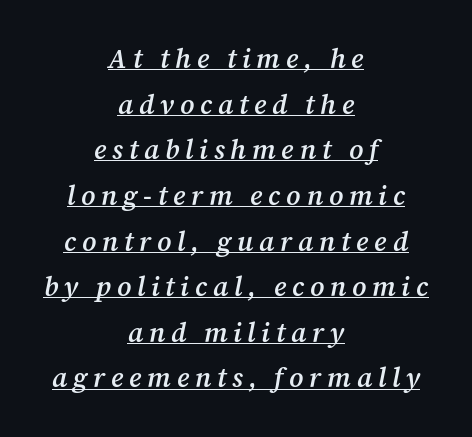
The image shows 27 px text type, italic (leaning right); set centered, normal line spacing (1.69x), unusually wide letter spacing (+0.21 em), underlined.
